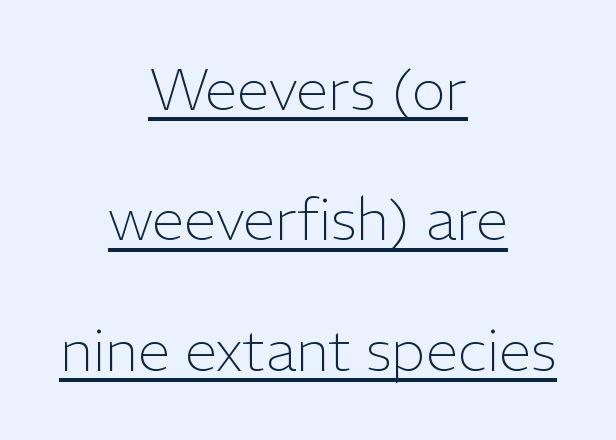
Q: Is the text bold? A: No.
Q: Is the text italic (slanted)? A: No, it is upright.
Q: Is the typeface a serif or a sans-serif typeface? A: Sans-serif.
Q: Is the text underlined? A: Yes.
Q: How is the paragraph aligned? A: Centered.
Q: Is the spacing between letters normal or unusually wide? A: Normal.
Q: Is the spacing between lines tight, normal or loose? A: Loose.
Q: Width (condensed, normal, or wide)? A: Normal.
Q: Stroke contrast? A: Low.
Q: x-height? A: Medium.
Q: Monospaced? A: No.
